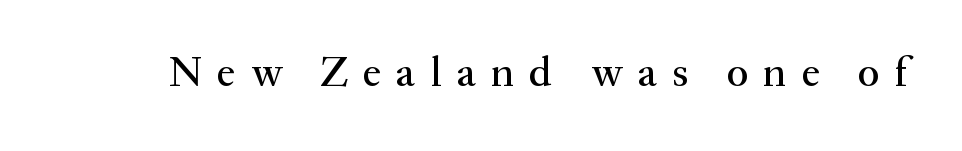
{"serif": "yes", "italic": "no", "width": "normal", "stroke_contrast": "medium", "x_height": "small", "monospaced": "no", "underline": "no", "letter_spacing": "wide", "letter_spacing_em": 0.36, "glyph_px": 42}
